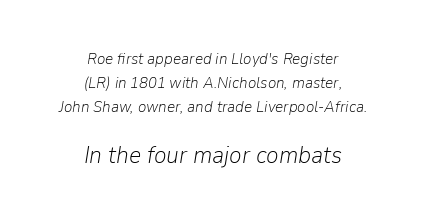
Italic? Definitely — the glyphs are oblique. The passage shown is not underscored anywhere. Typeset on center — no edge is straight. Summary of weight: not heavy and not bold.
